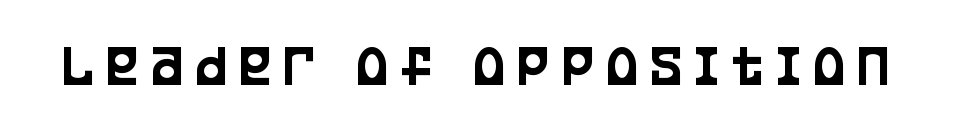
Q: Is the text italic (slanted)? A: No, it is upright.
Q: Is the typeface a serif or a sans-serif typeface? A: Sans-serif.
Q: Is the text underlined? A: No.
Q: Is the spacing between letters normal or unusually wide? A: Unusually wide.
Q: Width (condensed, normal, or wide)? A: Condensed.
Q: Stroke contrast? A: Low.
Q: x-height? A: Large.
Q: Monospaced? A: No.
